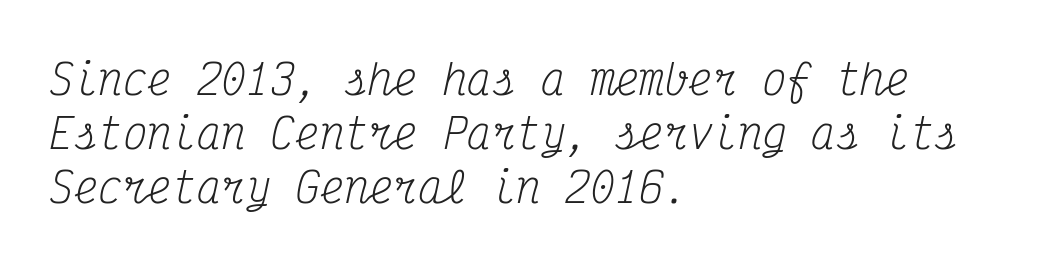
{"serif": "yes", "italic": "yes", "lean": "right", "slant_degrees": 12, "bold": "no", "weight": "regular", "width": "condensed", "stroke_contrast": "medium", "x_height": "medium", "monospaced": "yes", "underline": "no", "align": "left", "line_spacing": "normal", "line_spacing_ratio": 1.32, "letter_spacing": "normal", "letter_spacing_em": 0.0, "glyph_px": 41}
